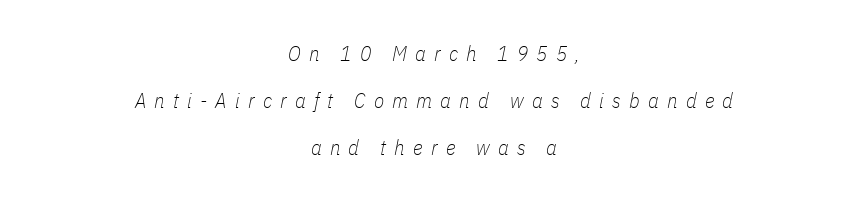
The font is comparable to plain body text, perhaps lighter. Compared with typical paragraphs, the rows here are farther apart. Glyph-to-glyph distance is far greater than everyday printed text. Only glyphs here, with clear space below each row.
